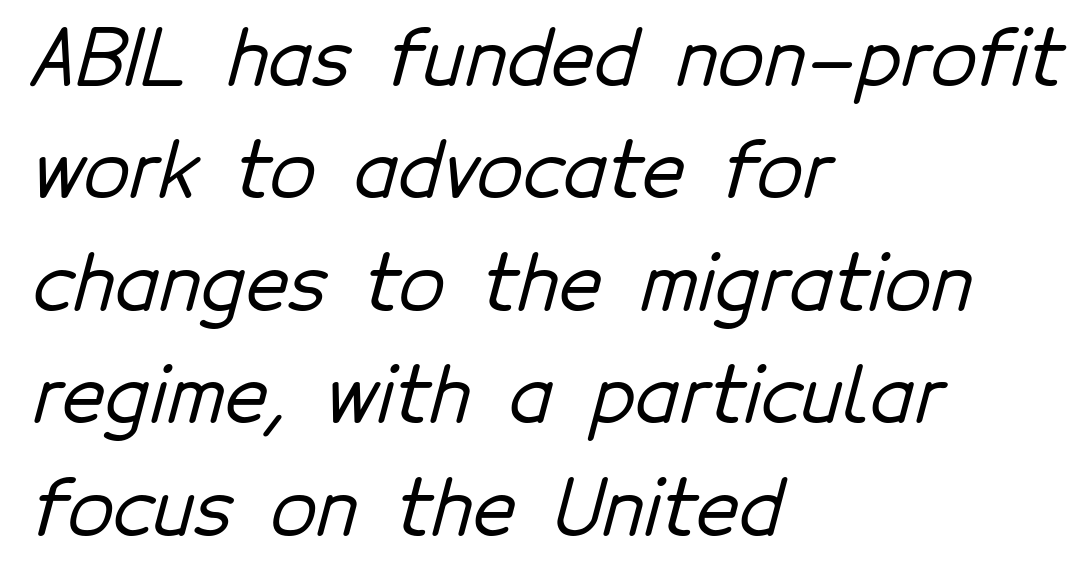
The image shows 75 px sans-serif type; set left-aligned, normal line spacing (1.5x), normal letter spacing, not underlined; low stroke contrast and a medium x-height.
